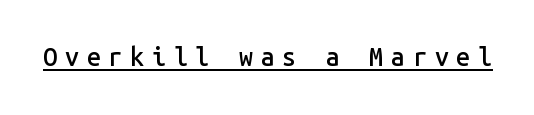
The image shows 25 px text type, upright; set unusually wide letter spacing (+0.31 em), underlined.
